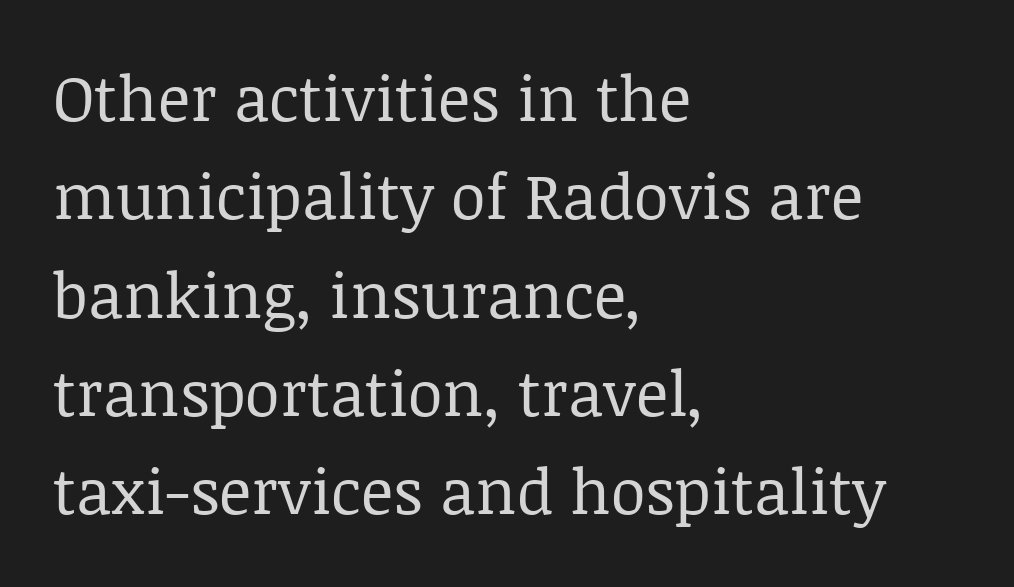
{"serif": "yes", "italic": "no", "bold": "no", "weight": "regular", "width": "normal", "stroke_contrast": "low", "x_height": "large", "monospaced": "no", "underline": "no", "align": "left", "line_spacing": "normal", "line_spacing_ratio": 1.56, "letter_spacing": "normal", "letter_spacing_em": 0.0, "glyph_px": 63}
